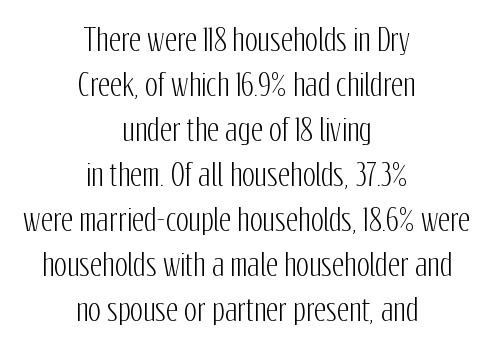
The image shows 30 px condensed sans-serif type, upright; set centered, normal line spacing (1.5x), normal letter spacing, not underlined; low stroke contrast and a medium x-height.
